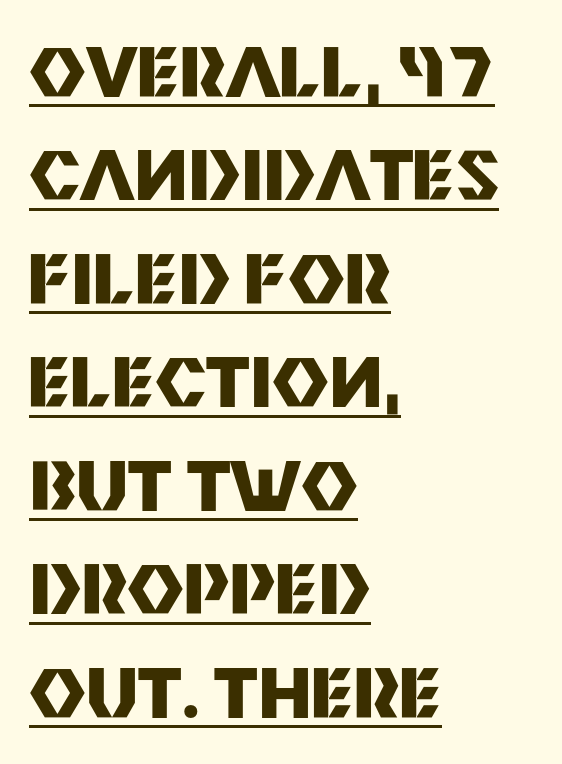
Q: Is the text bold? A: Yes.
Q: Is the text italic (slanted)? A: No, it is upright.
Q: Is the typeface a serif or a sans-serif typeface? A: Sans-serif.
Q: Is the text underlined? A: Yes.
Q: How is the paragraph aligned? A: Left-aligned.
Q: Is the spacing between letters normal or unusually wide? A: Normal.
Q: Is the spacing between lines tight, normal or loose? A: Normal.
Q: Width (condensed, normal, or wide)? A: Normal.
Q: Stroke contrast? A: Medium.
Q: x-height? A: Large.
Q: Monospaced? A: No.
